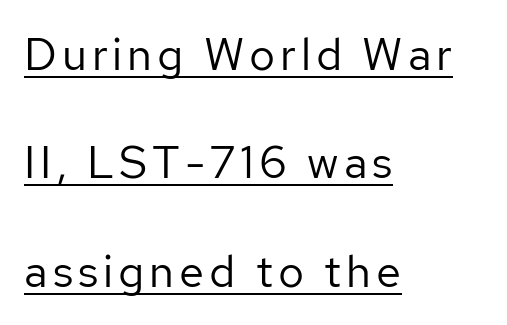
The specimen includes a rule beneath the text block's lines. Stems and bowls with no extra thickness — not bold. Notice the wide empty band between every row — that's loose leading. Every stem runs plumb, perpendicular to the baseline. Looks like regular typesetting: each glyph gets only the width it needs.
